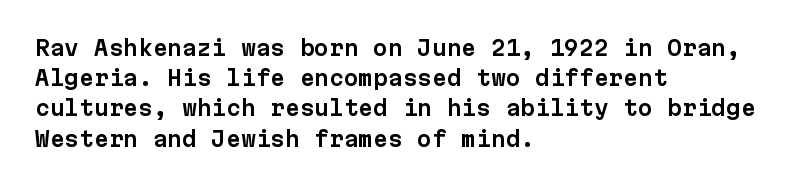
{"italic": "no", "underline": "no", "align": "left", "line_spacing": "normal", "line_spacing_ratio": 1.44, "letter_spacing": "normal", "letter_spacing_em": 0.0, "glyph_px": 21}
